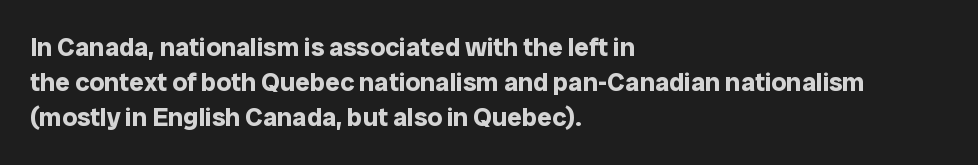
Spacing between characters is what you'd get straight out of the box. If you drew a line through each stem, it would be perfectly vertical. Which margin do the lines hug? The left one — the right edge is uneven. Leading: standard. Is the type bold? Yes — the strokes are clearly thick and heavy.
